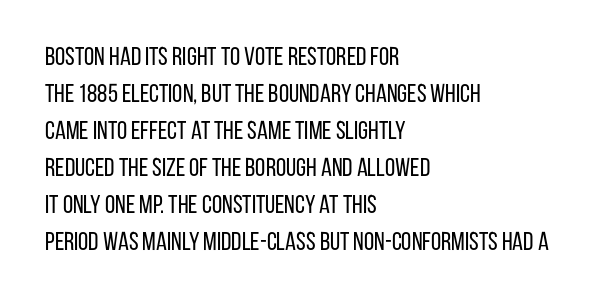
Q: Is the text bold? A: No.
Q: Is the text italic (slanted)? A: No, it is upright.
Q: Is the text underlined? A: No.
Q: How is the paragraph aligned? A: Left-aligned.
Q: Is the spacing between letters normal or unusually wide? A: Normal.
Q: Is the spacing between lines tight, normal or loose? A: Normal.
